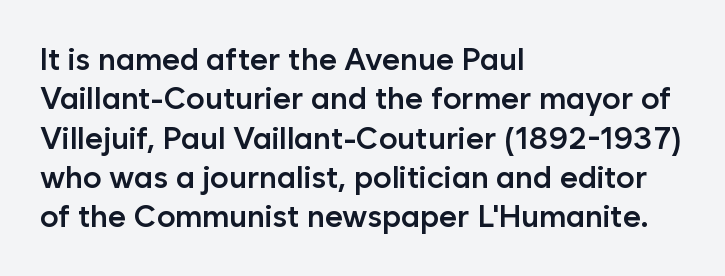
The image shows 31 px semibold sans-serif type, upright; set left-aligned, normal line spacing (1.27x), normal letter spacing, not underlined; low stroke contrast and a medium x-height.
